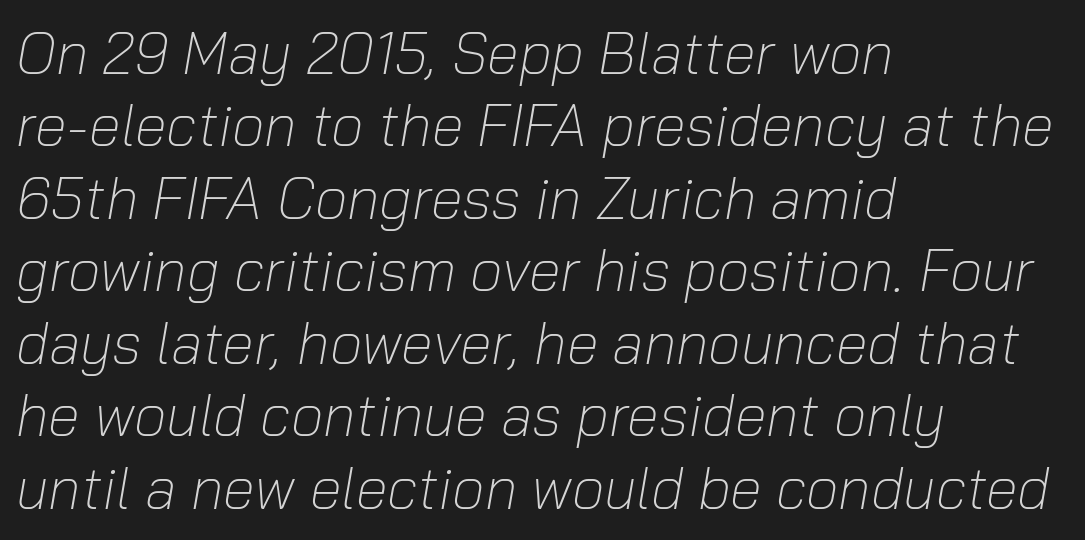
Q: Is the text bold? A: No.
Q: Is the text italic (slanted)? A: Yes, it leans right by about 10 degrees.
Q: Is the text underlined? A: No.
Q: How is the paragraph aligned? A: Left-aligned.
Q: Is the spacing between letters normal or unusually wide? A: Normal.
Q: Is the spacing between lines tight, normal or loose? A: Normal.
Q: Width (condensed, normal, or wide)? A: Normal.
Q: Stroke contrast? A: Low.
Q: x-height? A: Medium.
Q: Monospaced? A: No.
